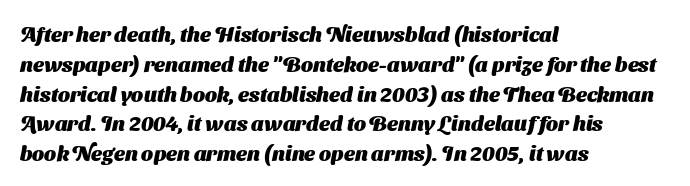
{"bold": "yes", "underline": "no", "align": "left", "line_spacing": "normal", "line_spacing_ratio": 1.42, "letter_spacing": "normal", "letter_spacing_em": 0.0, "glyph_px": 21}
